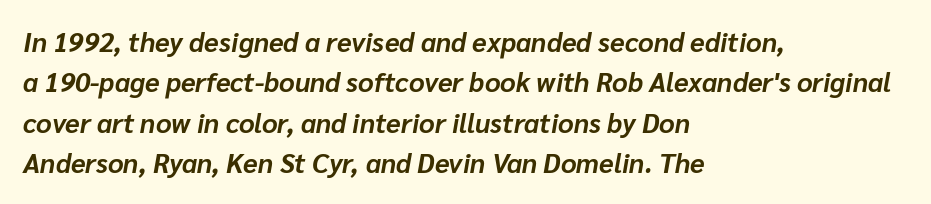
In terms of leading, this rendering sits right in the middle. Its strokes are broad and dark, the hallmark of bold type. Horizontally, the lines are justified to the leading edge only. This sample uses an oblique cut, with every glyph tilted off the vertical. What stands out about the letter spacing? Nothing — it is the standard amount. The area under the type is left untouched.
